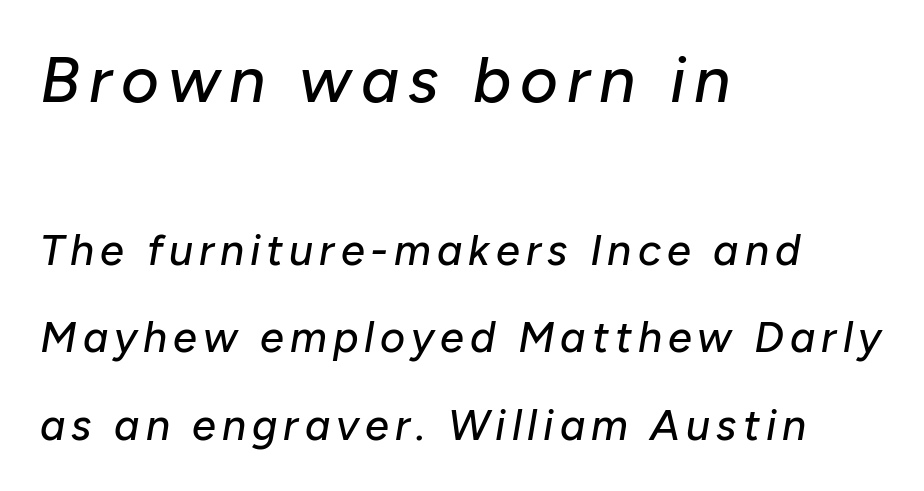
Q: Is the text italic (slanted)? A: Yes, it leans right by about 10 degrees.
Q: Is the text underlined? A: No.
Q: How is the paragraph aligned? A: Left-aligned.
Q: Is the spacing between lines tight, normal or loose? A: Loose.
Q: Which block of text is set in a larger size, the first (top) or the second (bottom)? A: The first (top) one.
Q: Width (condensed, normal, or wide)? A: Normal.
Q: Stroke contrast? A: Low.
Q: x-height? A: Medium.
Q: Monospaced? A: No.
